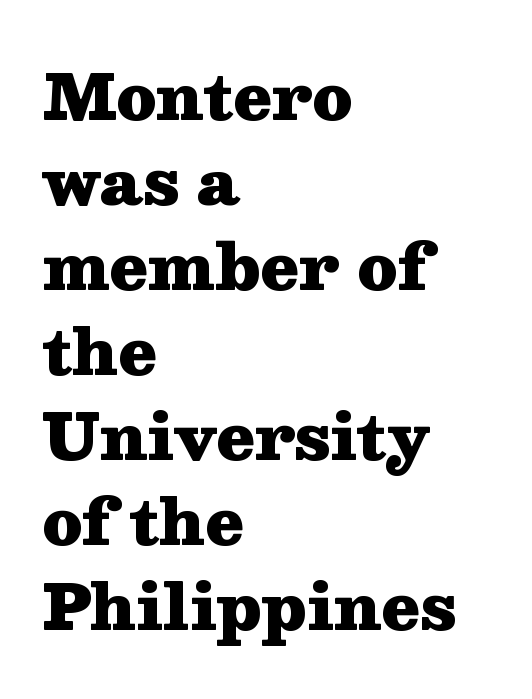
Q: Is the text bold? A: Yes.
Q: Is the text italic (slanted)? A: No, it is upright.
Q: Is the typeface a serif or a sans-serif typeface? A: Serif.
Q: Is the text underlined? A: No.
Q: How is the paragraph aligned? A: Left-aligned.
Q: Is the spacing between letters normal or unusually wide? A: Normal.
Q: Is the spacing between lines tight, normal or loose? A: Normal.
Q: Width (condensed, normal, or wide)? A: Wide.
Q: Stroke contrast? A: Medium.
Q: x-height? A: Medium.
Q: Monospaced? A: No.
